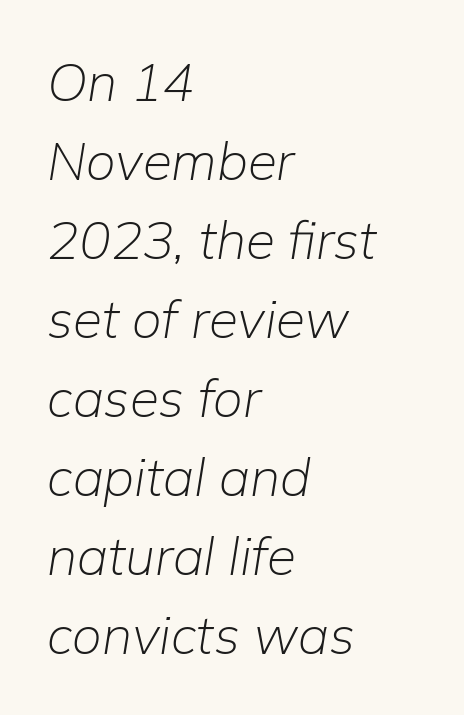
The paragraph shown leans on its left margin. The passage shown has conventional tracking throughout. Check the space under the baseline: it is left empty. One glance says typical: line gaps are just what's usual. Do the characters align in a grid? No, the font is proportional.
